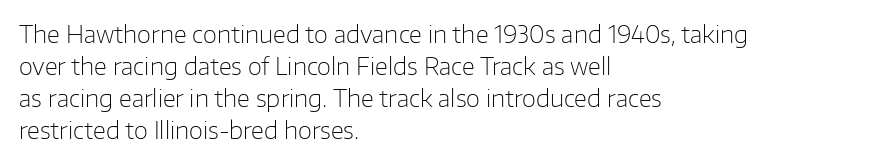
Q: Is the text bold? A: No.
Q: Is the text italic (slanted)? A: No, it is upright.
Q: Is the text underlined? A: No.
Q: How is the paragraph aligned? A: Left-aligned.
Q: Is the spacing between letters normal or unusually wide? A: Normal.
Q: Is the spacing between lines tight, normal or loose? A: Normal.
